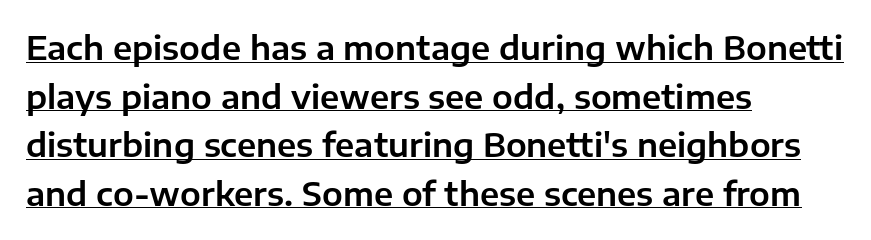
{"serif": "no", "italic": "no", "width": "normal", "stroke_contrast": "low", "x_height": "medium", "monospaced": "no", "underline": "yes", "align": "left", "line_spacing": "normal", "line_spacing_ratio": 1.47, "letter_spacing": "normal", "letter_spacing_em": 0.0, "glyph_px": 33}
